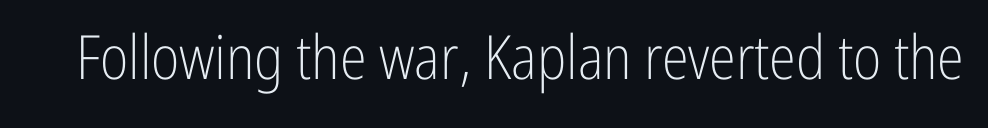
{"serif": "no", "italic": "no", "bold": "no", "weight": "light", "width": "condensed", "stroke_contrast": "low", "x_height": "medium", "monospaced": "no", "underline": "no", "letter_spacing": "normal", "letter_spacing_em": 0.0, "glyph_px": 61}
